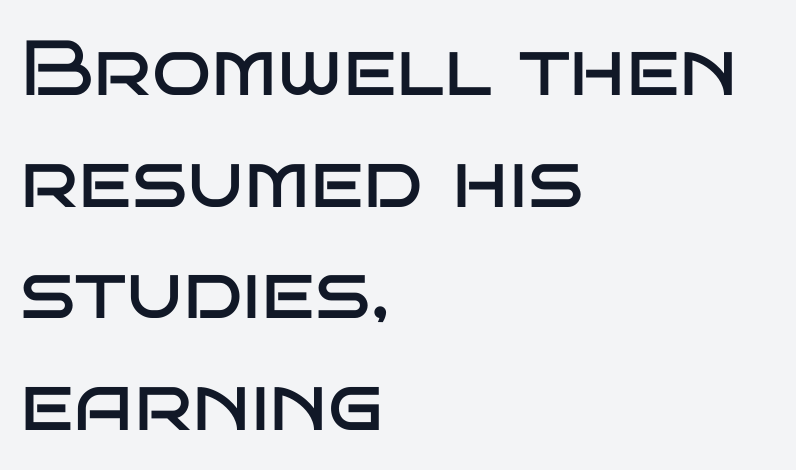
Q: Is the text bold? A: No.
Q: Is the text italic (slanted)? A: No, it is upright.
Q: Is the typeface a serif or a sans-serif typeface? A: Sans-serif.
Q: Is the text underlined? A: No.
Q: How is the paragraph aligned? A: Left-aligned.
Q: Is the spacing between letters normal or unusually wide? A: Normal.
Q: Is the spacing between lines tight, normal or loose? A: Normal.
Q: Width (condensed, normal, or wide)? A: Wide.
Q: Stroke contrast? A: Low.
Q: x-height? A: Large.
Q: Monospaced? A: No.
